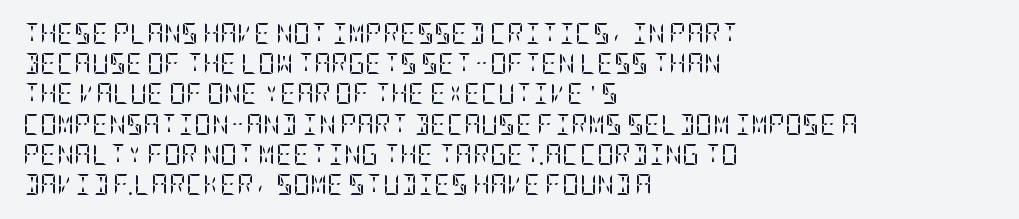
Regarding leading, the lines here are spaced in the standard way. Underline: absent. A classic flush-left, rag-right setting is used for this passage. Every character sits straight up, as roman type does.
